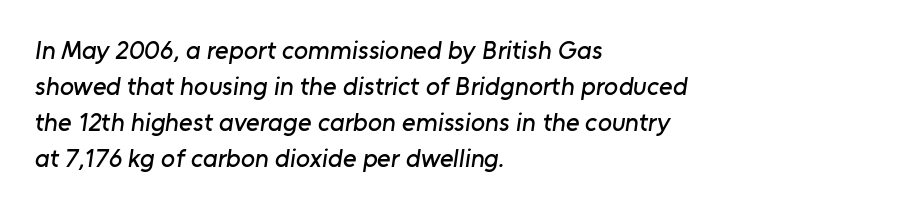
The image shows 26 px text type; set left-aligned, normal line spacing (1.38x), normal letter spacing, not underlined.
